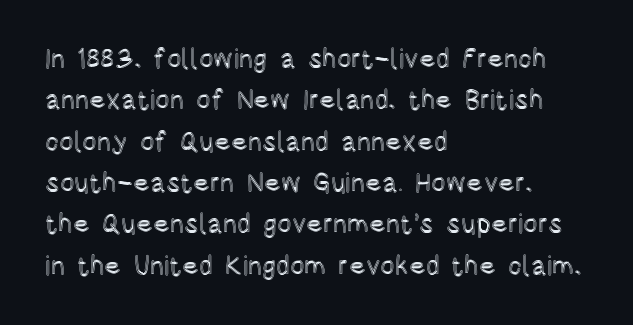
The image shows 27 px text type, upright; set left-aligned, normal line spacing (1.53x), normal letter spacing, not underlined.
